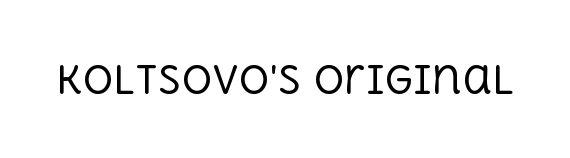
Q: Is the text bold? A: No.
Q: Is the text italic (slanted)? A: No, it is upright.
Q: Is the typeface a serif or a sans-serif typeface? A: Serif.
Q: Is the text underlined? A: No.
Q: Is the spacing between letters normal or unusually wide? A: Normal.
Q: Width (condensed, normal, or wide)? A: Normal.
Q: x-height? A: Large.
Q: Monospaced? A: No.
